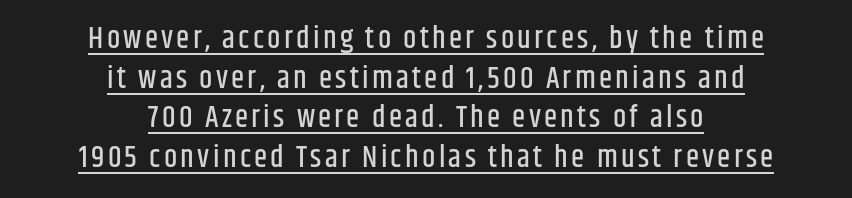
{"serif": "no", "italic": "no", "width": "condensed", "stroke_contrast": "low", "x_height": "large", "monospaced": "no", "underline": "yes", "align": "center", "line_spacing": "normal", "line_spacing_ratio": 1.32, "glyph_px": 30}
